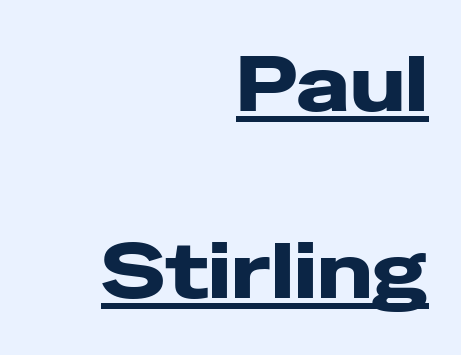
The image shows 77 px heavy, wide sans-serif type, upright; set right-aligned, loose line spacing (2.43x), normal letter spacing, underlined; low stroke contrast and a medium x-height.
